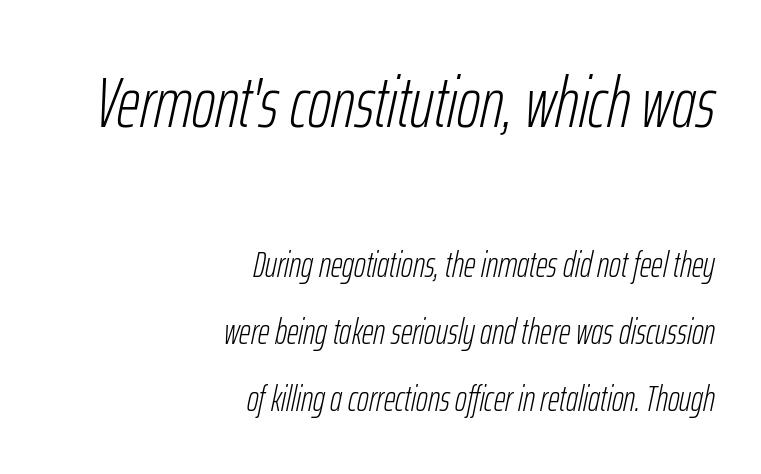
Q: Is the text bold? A: No.
Q: Is the text italic (slanted)? A: Yes, it leans right by about 12 degrees.
Q: Is the text underlined? A: No.
Q: How is the paragraph aligned? A: Right-aligned.
Q: Is the spacing between letters normal or unusually wide? A: Normal.
Q: Which block of text is set in a larger size, the first (top) or the second (bottom)? A: The first (top) one.
Q: Width (condensed, normal, or wide)? A: Condensed.
Q: Stroke contrast? A: Low.
Q: x-height? A: Medium.
Q: Monospaced? A: No.
